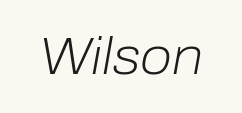
Nothing unusual about the tracking: characters are spaced as the font intends. Spacing verdict: proportional, widths tailored to each character. The foot of each line stays bare and open. Emphasis-style slanted type is in use.
